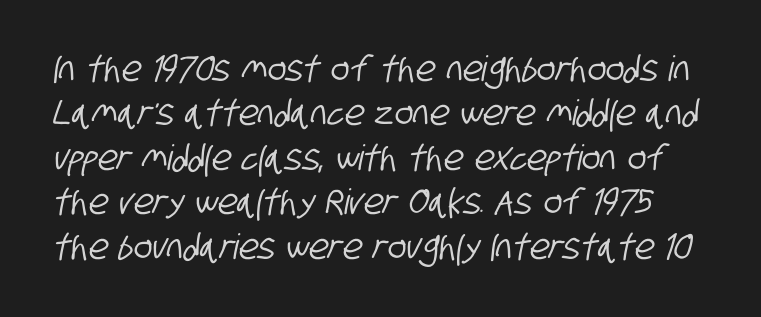
Q: Is the typeface a serif or a sans-serif typeface? A: Sans-serif.
Q: Is the text underlined? A: No.
Q: Is the spacing between letters normal or unusually wide? A: Normal.
Q: Is the spacing between lines tight, normal or loose? A: Normal.
Q: Width (condensed, normal, or wide)? A: Condensed.
Q: Stroke contrast? A: Low.
Q: x-height? A: Large.
Q: Monospaced? A: No.
